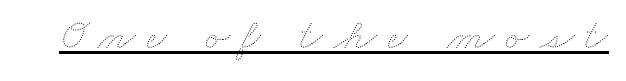
{"bold": "no", "weight": "thin", "width": "wide", "stroke_contrast": "medium", "x_height": "small", "monospaced": "no", "underline": "yes", "letter_spacing": "wide", "letter_spacing_em": 0.25, "glyph_px": 44}
